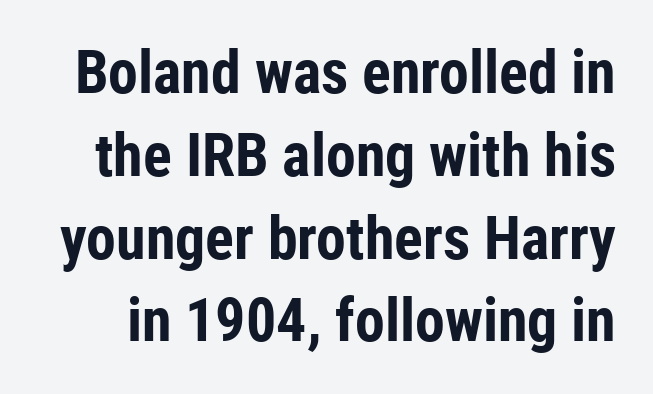
{"serif": "no", "italic": "no", "bold": "yes", "weight": "bold", "width": "condensed", "stroke_contrast": "low", "x_height": "medium", "monospaced": "no", "underline": "no", "line_spacing": "normal", "line_spacing_ratio": 1.38, "letter_spacing": "normal", "letter_spacing_em": 0.0, "glyph_px": 60}
